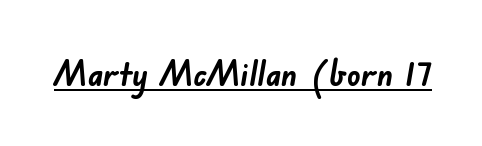
Q: Is the text bold? A: Yes.
Q: Is the typeface a serif or a sans-serif typeface? A: Sans-serif.
Q: Is the text underlined? A: Yes.
Q: Is the spacing between letters normal or unusually wide? A: Normal.
Q: Width (condensed, normal, or wide)? A: Normal.
Q: Stroke contrast? A: Low.
Q: x-height? A: Small.
Q: Monospaced? A: No.
